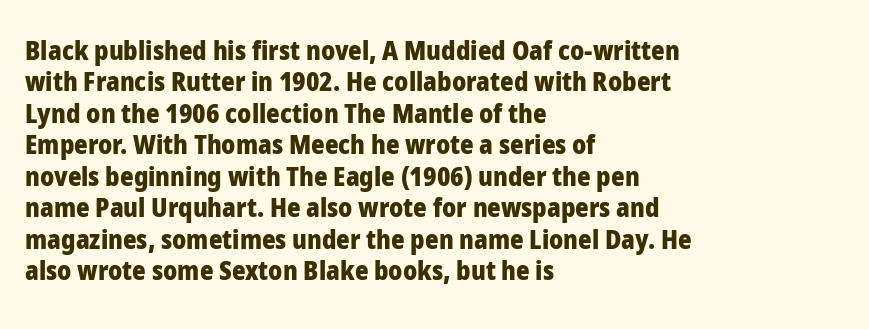
The image shows 26 px bold type, upright; set left-aligned, line spacing 1.21x, normal letter spacing, not underlined.
